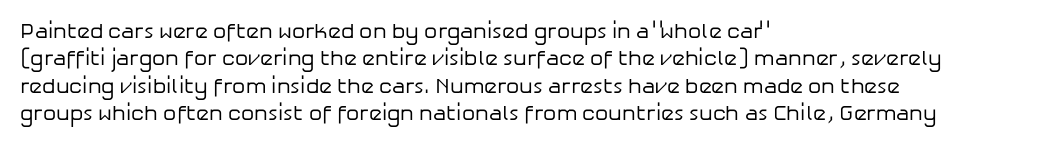
Q: Is the text bold? A: No.
Q: Is the text italic (slanted)? A: No, it is upright.
Q: Is the text underlined? A: No.
Q: How is the paragraph aligned? A: Left-aligned.
Q: Is the spacing between letters normal or unusually wide? A: Normal.
Q: Is the spacing between lines tight, normal or loose? A: Normal.
